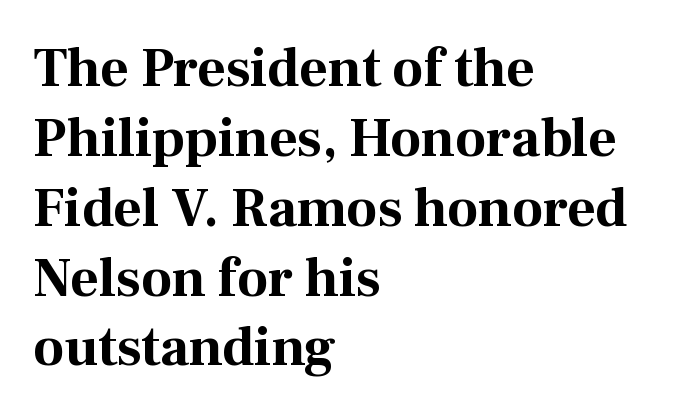
The image shows 55 px bold serif type, upright; set left-aligned, normal line spacing (1.27x), normal letter spacing, not underlined; medium stroke contrast and a medium x-height.
